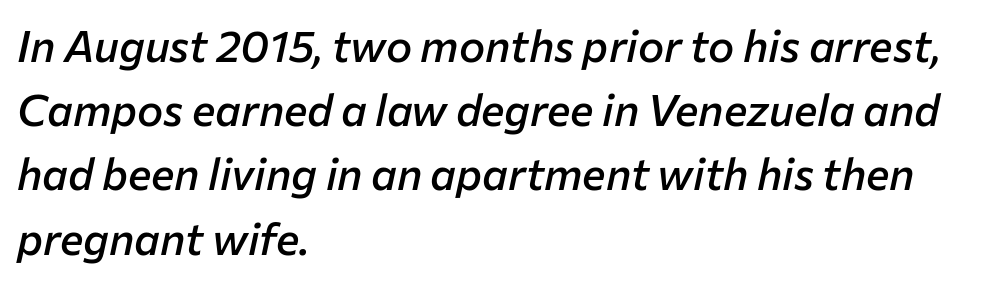
Q: Is the text bold? A: Semi-bold.
Q: Is the text italic (slanted)? A: Yes, it leans right by about 12 degrees.
Q: Is the text underlined? A: No.
Q: How is the paragraph aligned? A: Left-aligned.
Q: Is the spacing between letters normal or unusually wide? A: Normal.
Q: Is the spacing between lines tight, normal or loose? A: Normal.
Q: Width (condensed, normal, or wide)? A: Normal.
Q: Stroke contrast? A: Low.
Q: x-height? A: Medium.
Q: Monospaced? A: No.
